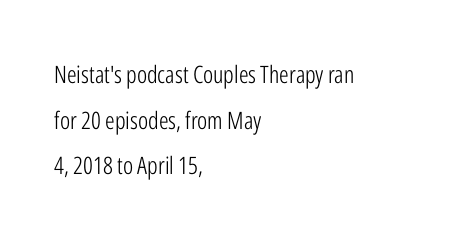
You can tell it's not italic because the verticals are truly vertical. Compared with a typical body face, this is equally light or lighter still. In CSS terms this would be text-align: left. Nobody drew a line under any word here.
